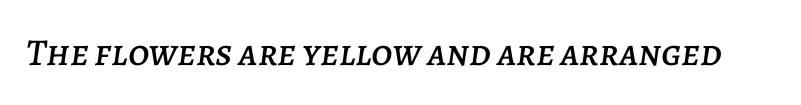
Designer's note — italics engaged. Varying glyph widths throughout — classic text-font behaviour. Between one letter and the next there's only the usual sliver of space. A bare baseline throughout the passage.
